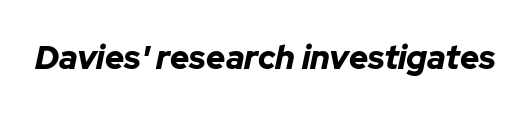
Q: Is the text bold? A: Yes.
Q: Is the text italic (slanted)? A: Yes, it leans right by about 12 degrees.
Q: Is the text underlined? A: No.
Q: Is the spacing between letters normal or unusually wide? A: Normal.
Q: Width (condensed, normal, or wide)? A: Normal.
Q: Stroke contrast? A: Low.
Q: x-height? A: Medium.
Q: Monospaced? A: No.
